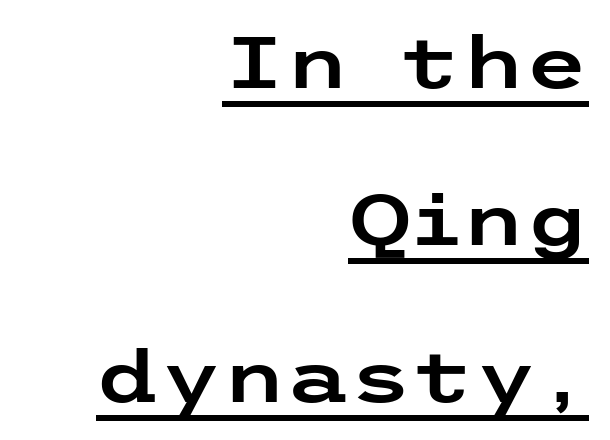
{"serif": "no", "italic": "no", "width": "wide", "stroke_contrast": "low", "x_height": "medium", "underline": "yes", "align": "right", "line_spacing": "loose", "line_spacing_ratio": 2.18, "letter_spacing": "normal", "letter_spacing_em": 0.0, "glyph_px": 72}
